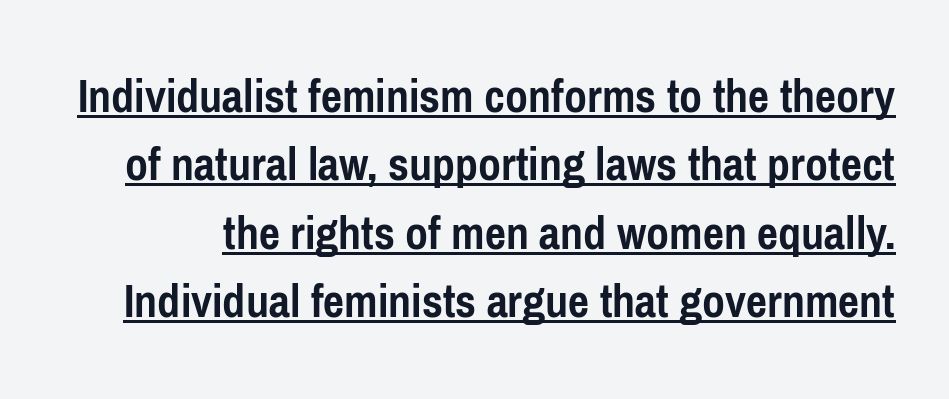
Short note: letters normally spaced. Every letter is thick-stroked: bold, no question. The leading is moderate, giving the passage an even texture. Are there feet on the stems? There aren't — it's a sans. Check the space under the baseline: a stroke is drawn there.
